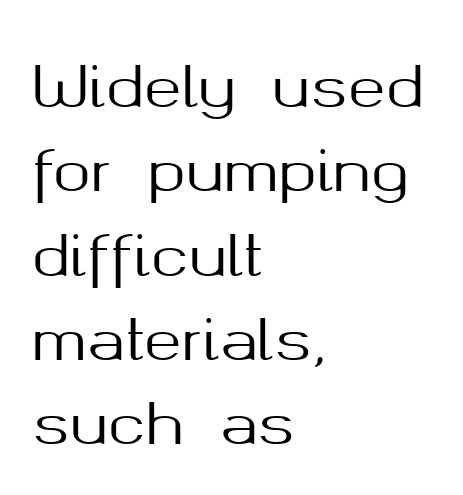
In terms of letterspacing, this is plain default setting. This sample has the flowing, uneven cadence of proportional lettering. Line beginnings align vertically; line endings do not. This rendering features lettering with no underline.
